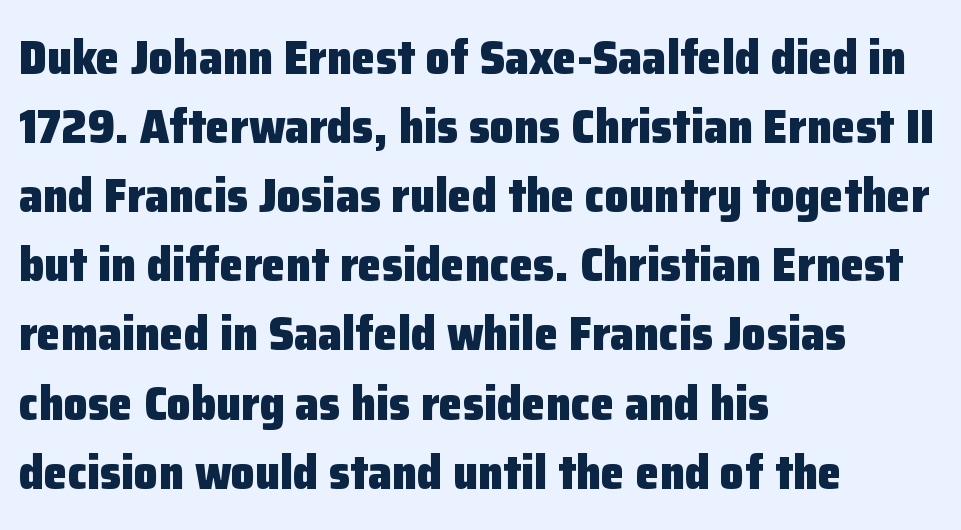
Strong, thick strokes mark this as bold type. Horizontally, the lines are justified to the leading edge only. Note the varied advance widths — an 'i' is clearly narrower than an 'm'. Standard letterfit; no display-style spreading of the glyphs. The line-height multiplier appears to be the usual default.
